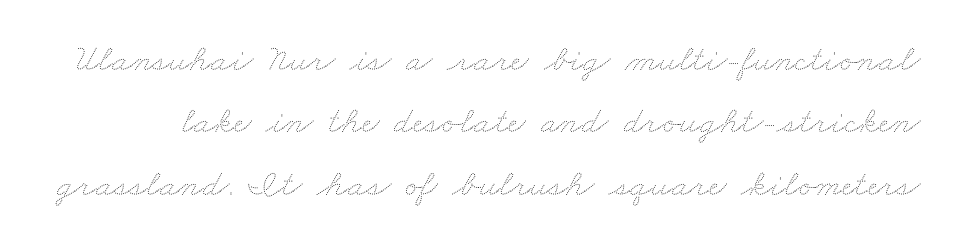
Q: Is the text bold? A: No.
Q: Is the text underlined? A: No.
Q: Is the spacing between letters normal or unusually wide? A: Normal.
Q: Is the spacing between lines tight, normal or loose? A: Normal.
Q: Width (condensed, normal, or wide)? A: Wide.
Q: Stroke contrast? A: Medium.
Q: x-height? A: Small.
Q: Monospaced? A: No.
